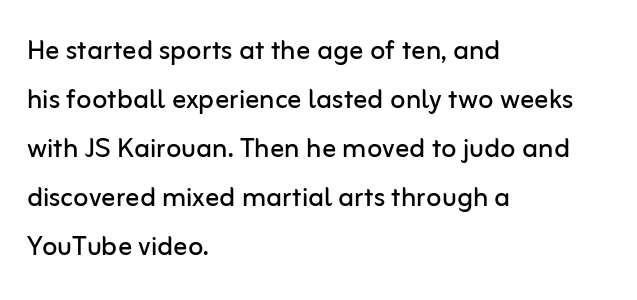
The image shows 35 px regular-weight sans-serif type, upright; set left-aligned, normal line spacing (1.4x), normal letter spacing, not underlined; low stroke contrast and a medium x-height.
